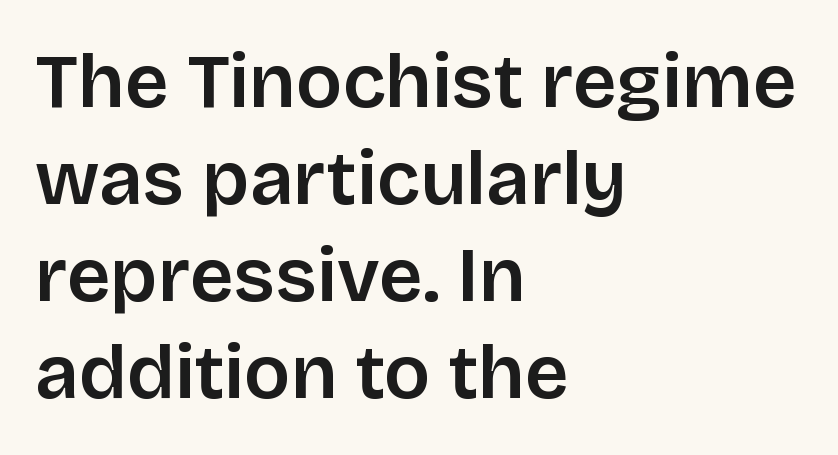
{"serif": "no", "italic": "no", "width": "normal", "stroke_contrast": "low", "x_height": "large", "monospaced": "no", "underline": "no", "align": "left", "line_spacing": "normal", "line_spacing_ratio": 1.26, "letter_spacing": "normal", "letter_spacing_em": 0.0, "glyph_px": 77}
